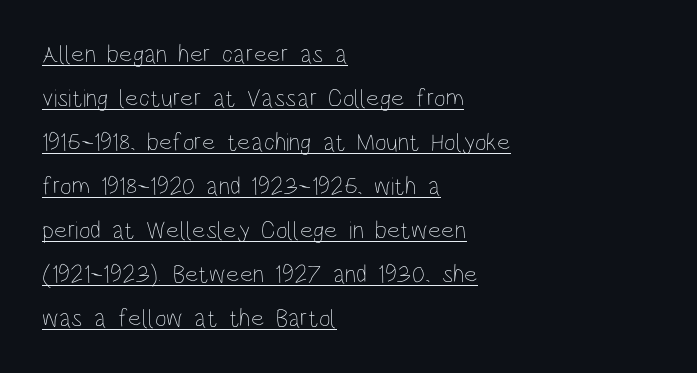
Q: Is the text bold? A: No.
Q: Is the text italic (slanted)? A: No, it is upright.
Q: Is the text underlined? A: Yes.
Q: How is the paragraph aligned? A: Left-aligned.
Q: Is the spacing between letters normal or unusually wide? A: Normal.
